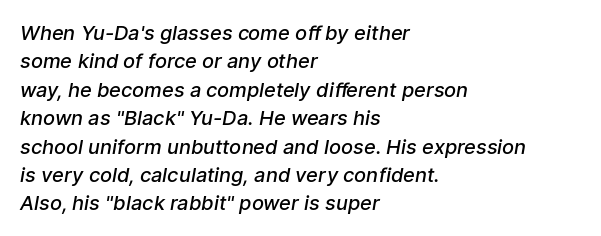
{"bold": "semi", "underline": "no", "align": "left", "line_spacing": "normal", "line_spacing_ratio": 1.42, "letter_spacing": "normal", "letter_spacing_em": 0.0, "glyph_px": 20}
